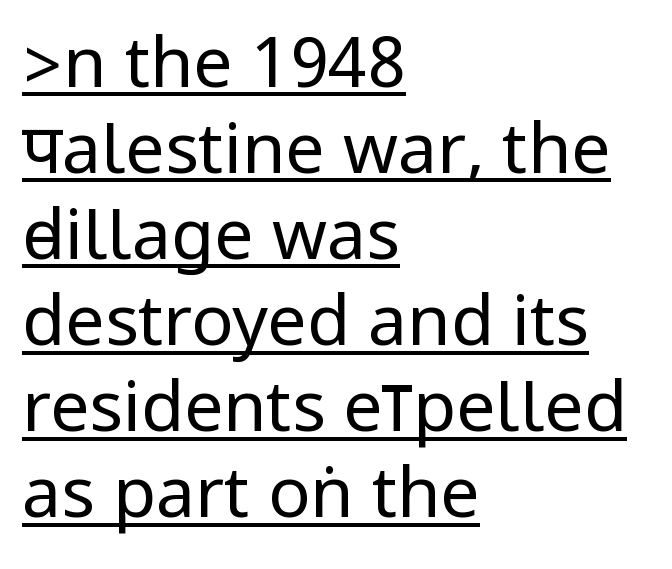
{"serif": "no", "italic": "no", "bold": "no", "weight": "regular", "width": "condensed", "stroke_contrast": "low", "underline": "yes", "align": "left", "line_spacing_ratio": 1.23, "letter_spacing": "normal", "letter_spacing_em": 0.0, "glyph_px": 70}
